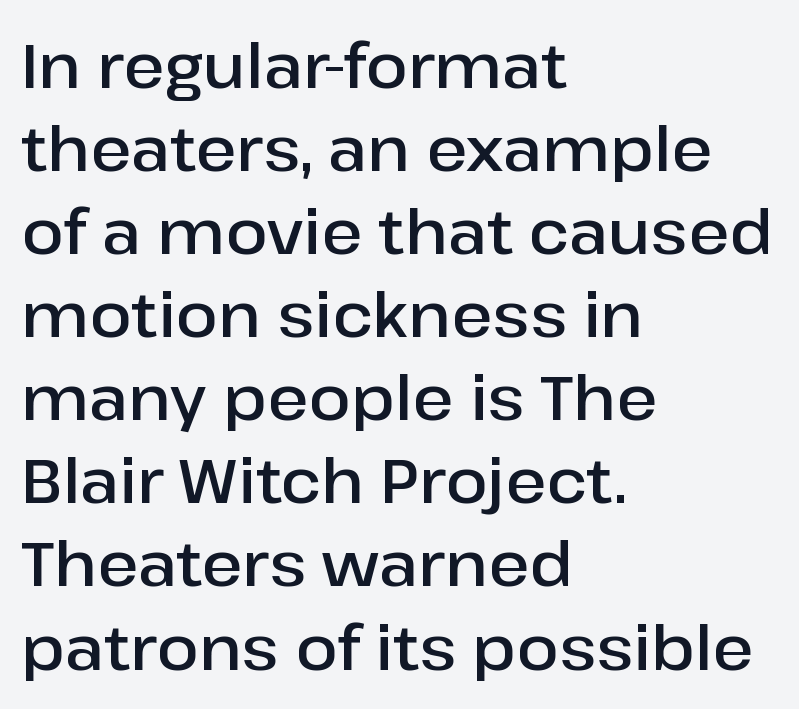
Q: Is the text bold? A: Semi-bold.
Q: Is the text italic (slanted)? A: No, it is upright.
Q: Is the typeface a serif or a sans-serif typeface? A: Sans-serif.
Q: Is the text underlined? A: No.
Q: How is the paragraph aligned? A: Left-aligned.
Q: Is the spacing between letters normal or unusually wide? A: Normal.
Q: Is the spacing between lines tight, normal or loose? A: Normal.
Q: Width (condensed, normal, or wide)? A: Normal.
Q: Stroke contrast? A: Low.
Q: x-height? A: Medium.
Q: Monospaced? A: No.
